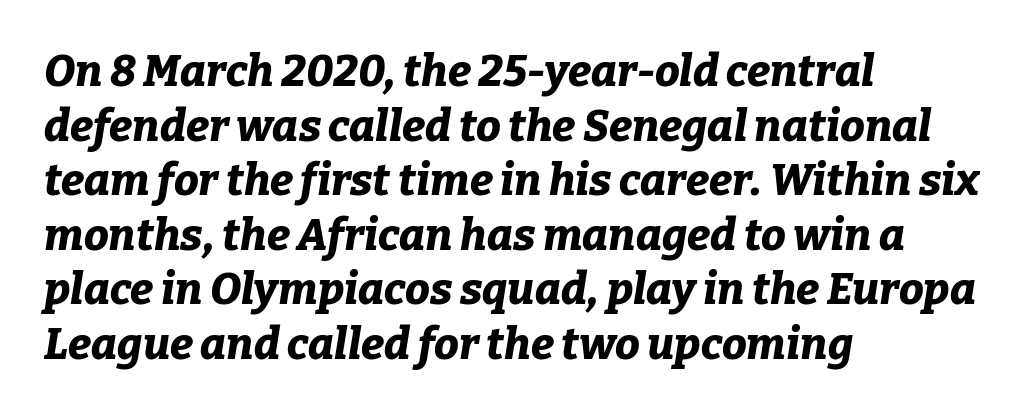
The image shows 44 px bold type, italic (leaning right); set left-aligned, line spacing 1.24x, normal letter spacing, not underlined; low stroke contrast and a medium x-height.
